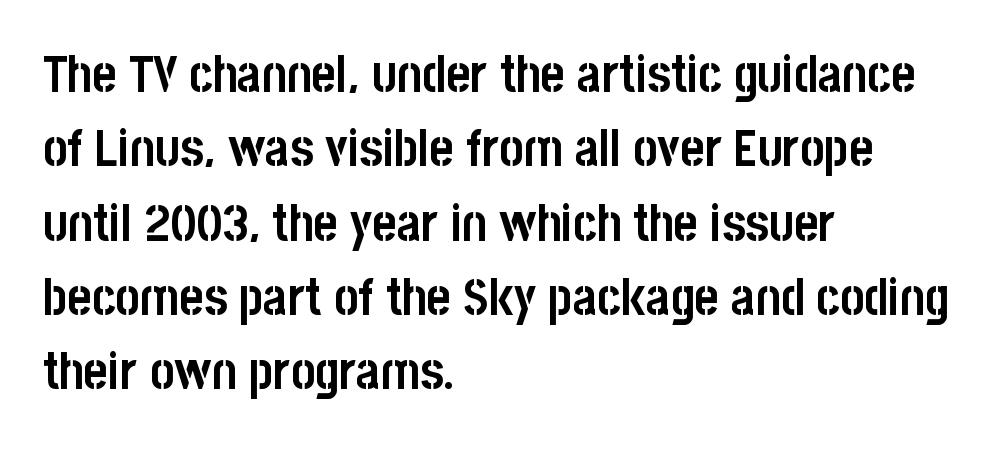
The image shows 52 px semibold, condensed sans-serif type, upright; set left-aligned, normal line spacing (1.43x), normal letter spacing, not underlined; low stroke contrast and a large x-height.
